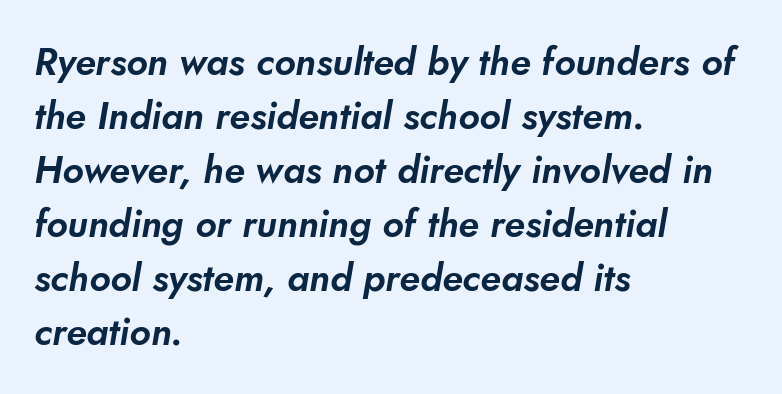
The rendering uses natural spacing where letterforms have individual widths. How would I describe the line gaps? Plain and ordinary. The letters sit at their default tracking, neither squeezed nor spread. Bare-footed words on every line. The text was rendered using a sans face with plain stroke endings. Short and long lines alike share a common starting point at left.
